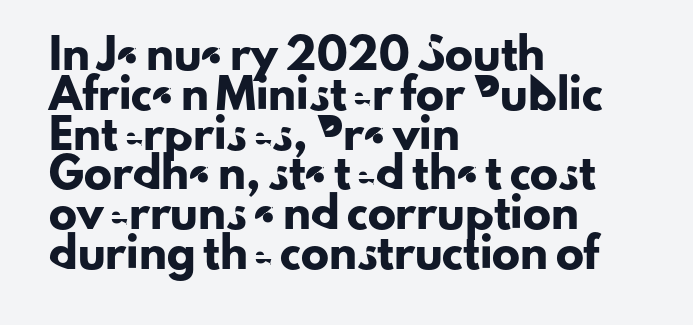
{"serif": "no", "italic": "no", "width": "normal", "stroke_contrast": "low", "x_height": "small", "monospaced": "no", "underline": "no", "align": "left", "line_spacing": "normal", "line_spacing_ratio": 1.42, "letter_spacing": "normal", "letter_spacing_em": 0.0, "glyph_px": 28}
